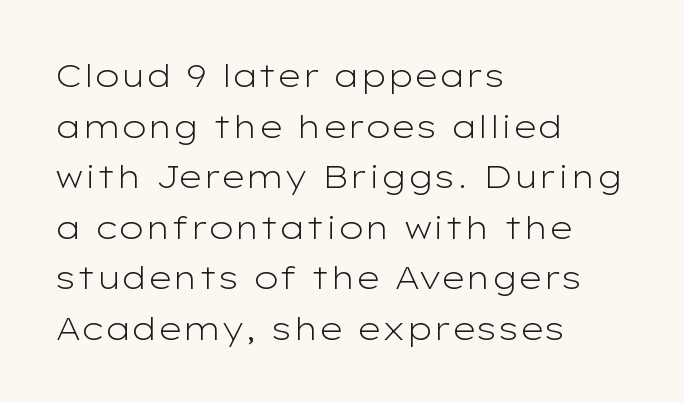
Quick note: underline off. The letterforms sit shoulder to shoulder at normal distance. Think of a printed novel: that variable character pitch is what you see here. The passage is arranged the way most books set body copy — flush left. The line-height multiplier appears to be the usual default.
